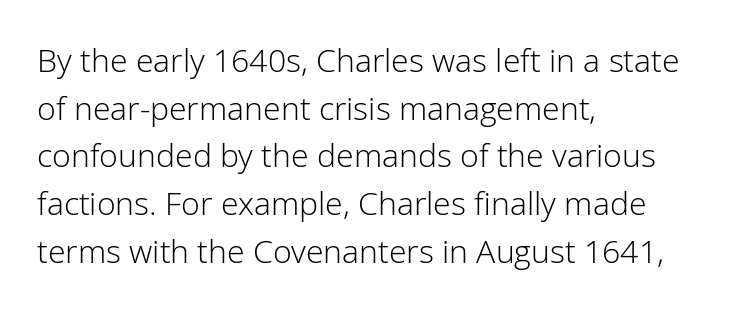
A typesetter would mark this as roman, not italic. One-word summary of the alignment: left. Default kerning and tracking; the words read as compact shapes. Each new line begins a customary step beneath the previous one. Typographically, this falls in the sans-serif category. Here the designer chose a conventional face with non-uniform glyph widths.
